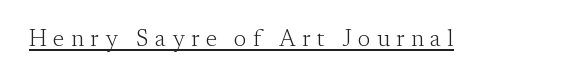
Has an underline been added? It has. Someone cranked the tracking dial way up on this one. Is there any slant? The stems are plumb. Weight class: somewhere from thin through regular.
